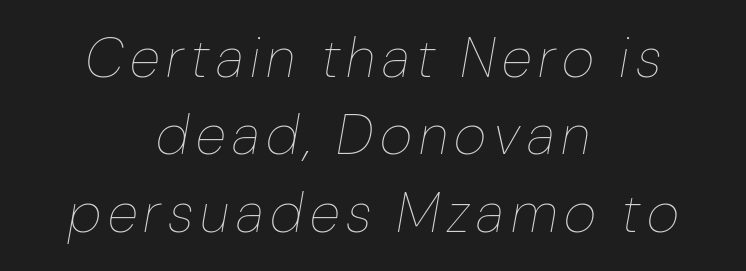
{"italic": "yes", "lean": "right", "slant_degrees": 10, "bold": "no", "weight": "thin", "width": "normal", "stroke_contrast": "low", "x_height": "medium", "monospaced": "no", "underline": "no", "align": "center", "line_spacing": "normal", "line_spacing_ratio": 1.38, "glyph_px": 56}
